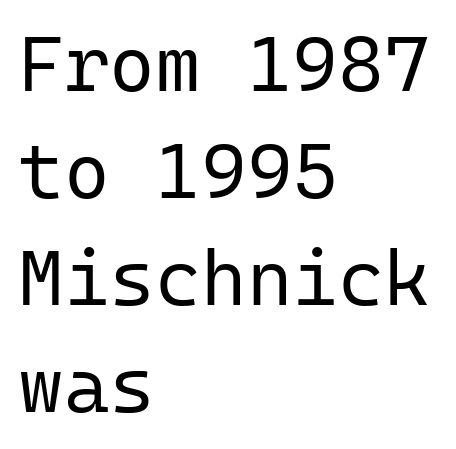
Q: Is the text bold? A: No.
Q: Is the text italic (slanted)? A: No, it is upright.
Q: Is the typeface a serif or a sans-serif typeface? A: Sans-serif.
Q: Is the text underlined? A: No.
Q: How is the paragraph aligned? A: Left-aligned.
Q: Is the spacing between letters normal or unusually wide? A: Normal.
Q: Is the spacing between lines tight, normal or loose? A: Normal.
Q: Width (condensed, normal, or wide)? A: Normal.
Q: Stroke contrast? A: Low.
Q: x-height? A: Medium.
Q: Monospaced? A: Yes.
